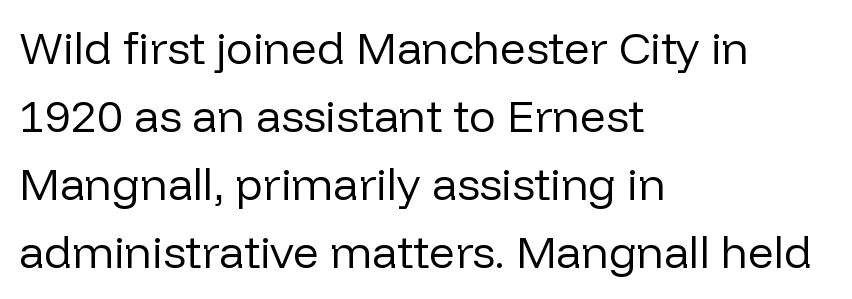
The image shows 45 px regular-weight sans-serif type, upright; set left-aligned, normal line spacing (1.51x), normal letter spacing, not underlined; low stroke contrast and a medium x-height.
